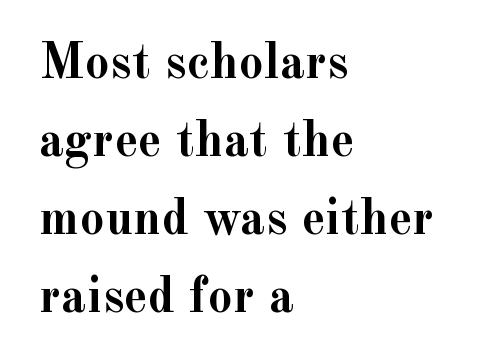
A normal amount of white space separates one row of letters from the next. Stroke thickness is high; the sample reads as a true bold. In CSS terms this would be text-align: left. Plain, unruled lines of type.
